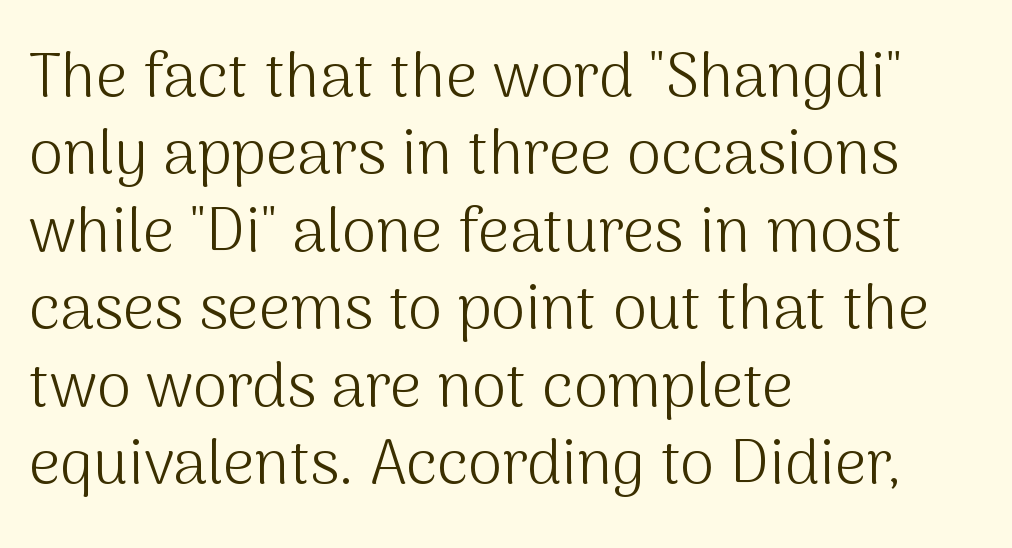
{"serif": "no", "italic": "no", "bold": "no", "weight": "light", "width": "normal", "stroke_contrast": "medium", "x_height": "medium", "monospaced": "no", "underline": "no", "align": "left", "line_spacing": "normal", "line_spacing_ratio": 1.25, "letter_spacing": "normal", "letter_spacing_em": 0.0, "glyph_px": 62}
